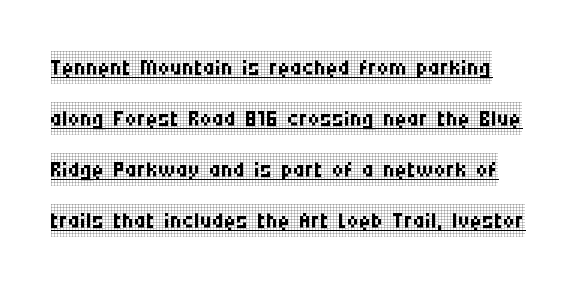
{"serif": "yes", "italic": "no", "bold": "no", "weight": "regular", "width": "condensed", "stroke_contrast": "low", "x_height": "large", "monospaced": "no", "underline": "yes", "line_spacing": "normal", "line_spacing_ratio": 1.55, "letter_spacing": "normal", "letter_spacing_em": 0.0, "glyph_px": 33}
